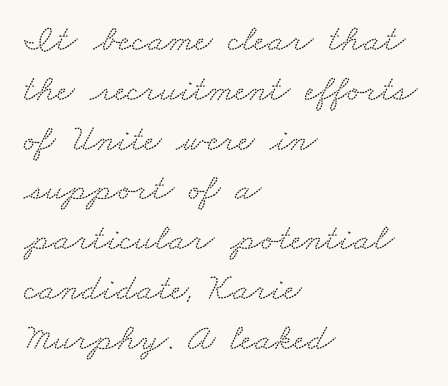
Q: Is the typeface a serif or a sans-serif typeface? A: Serif.
Q: Is the text underlined? A: No.
Q: How is the paragraph aligned? A: Left-aligned.
Q: Is the spacing between letters normal or unusually wide? A: Normal.
Q: Is the spacing between lines tight, normal or loose? A: Normal.
Q: Width (condensed, normal, or wide)? A: Wide.
Q: Stroke contrast? A: Low.
Q: x-height? A: Small.
Q: Monospaced? A: No.
